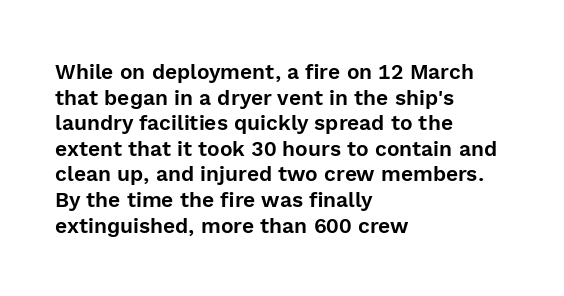
Line beginnings align vertically; line endings do not. Posture: vertical. A typesetter would call this zero additional tracking. The baseline area is clear.
